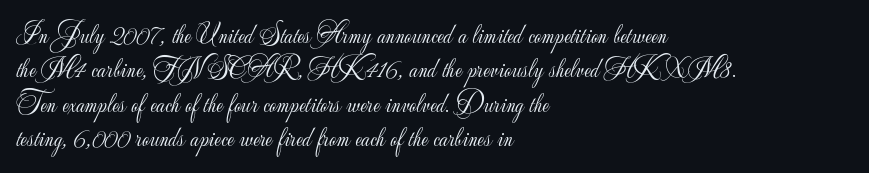
The letterforms sit at book weight or below. Honestly, the letter spacing is just normal — you wouldn't notice it. Unmarked baselines from the first word to the last. The text block is weighted toward the left margin, trailing off unevenly rightward. The designer left line spacing at the default.
